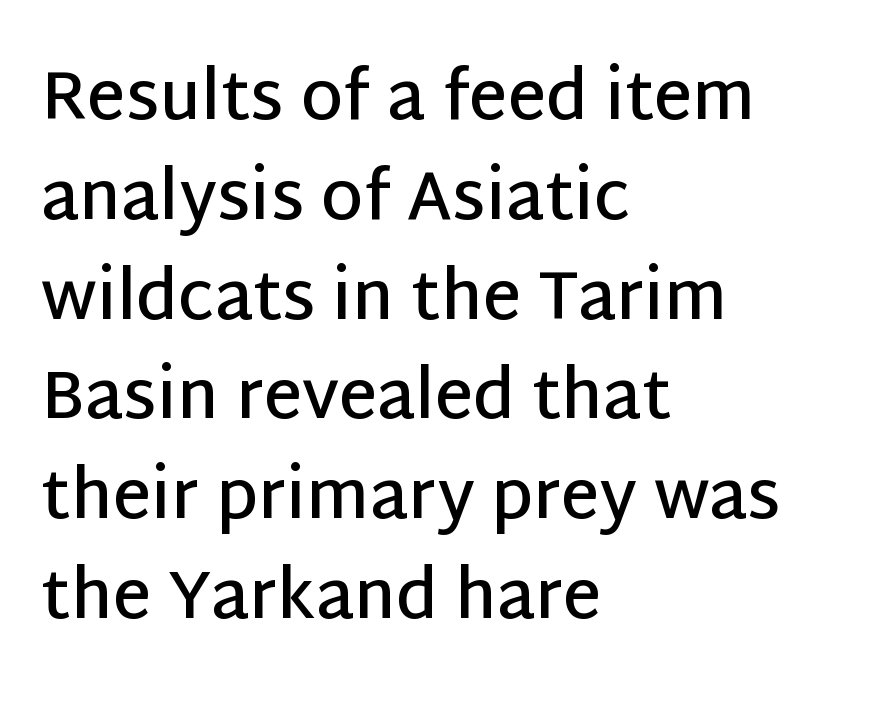
{"serif": "no", "italic": "no", "bold": "semi", "weight": "semibold", "width": "normal", "stroke_contrast": "low", "x_height": "large", "monospaced": "no", "underline": "no", "align": "left", "line_spacing": "normal", "line_spacing_ratio": 1.49, "letter_spacing": "normal", "letter_spacing_em": 0.0, "glyph_px": 67}
